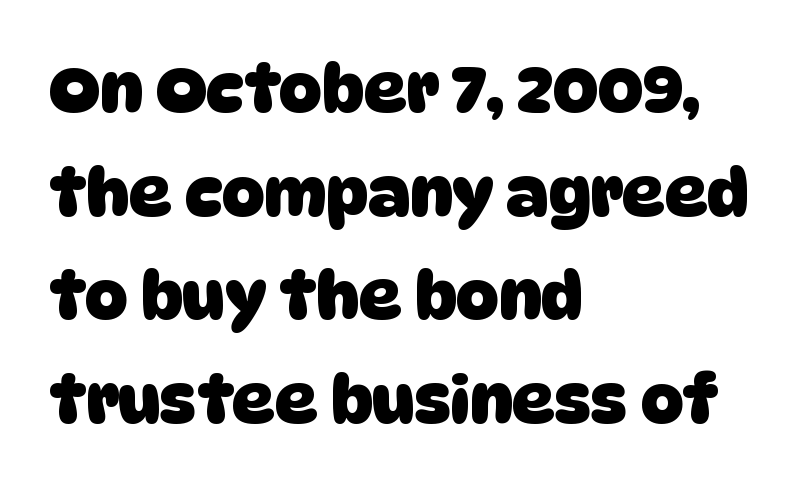
You can tell from the bare stems that sans-serif type was used. Tracking value appears to be zero — textbook default spacing. Do the characters align in a grid? No, the font is proportional. Reading down the block, your eye returns to a fixed left position each line. The block of text has a typical density, with ordinary space between rows. How heavy is the stroke? Heavy — this is a bold.
